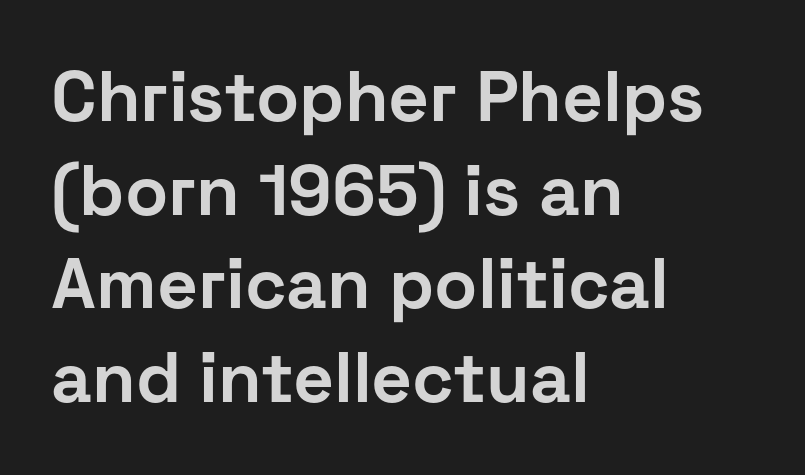
Honestly, the row spacing looks completely unremarkable. This is the regular roman posture of the typeface. Each glyph is drawn with heavy, bold strokes. Type without underlining. The paragraph has a hard left edge and a soft right edge. The tracking reads as untouched default to a designer's eye.
